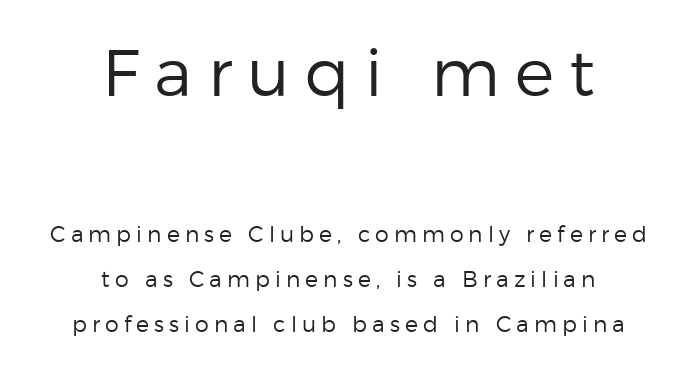
{"serif": "no", "italic": "no", "bold": "no", "weight": "regular", "width": "normal", "stroke_contrast": "low", "x_height": "medium", "monospaced": "no", "underline": "no", "align": "center", "line_spacing": "loose", "line_spacing_ratio": 2.05, "letter_spacing": "wide", "letter_spacing_em": 0.23, "larger_block": "first", "size_ratio": 3.0, "glyph_px": 66}
